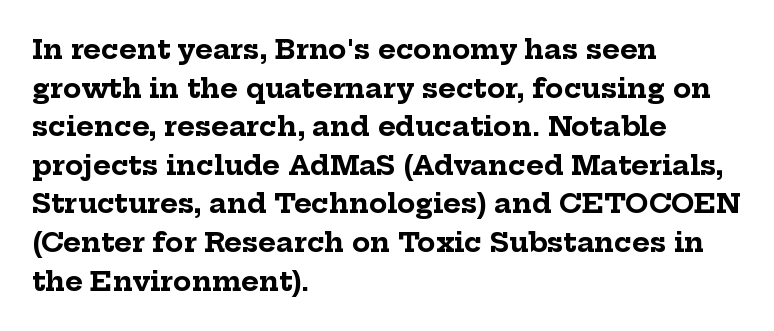
The glyphs are unaccompanied by any horizontal stroke below them. Alignment: flush left. Its strokes are broad and dark, the hallmark of bold type. Designer's note — italics off, roman on.
